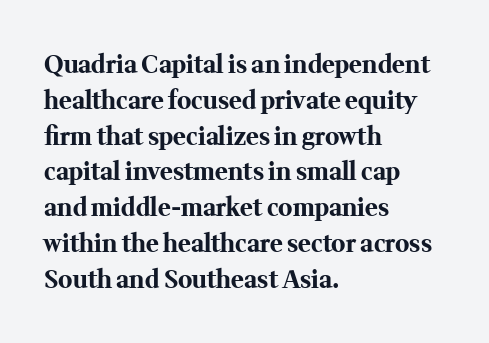
Q: Is the text bold? A: Yes.
Q: Is the text italic (slanted)? A: No, it is upright.
Q: Is the text underlined? A: No.
Q: How is the paragraph aligned? A: Left-aligned.
Q: Is the spacing between letters normal or unusually wide? A: Normal.
Q: Is the spacing between lines tight, normal or loose? A: Normal.
